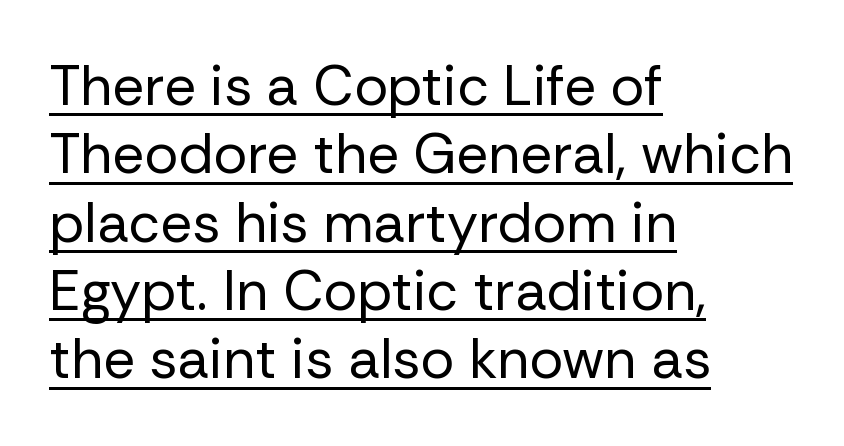
The image shows 56 px regular-weight sans-serif type, upright; set left-aligned, line spacing 1.22x, normal letter spacing, underlined; low stroke contrast and a medium x-height.
